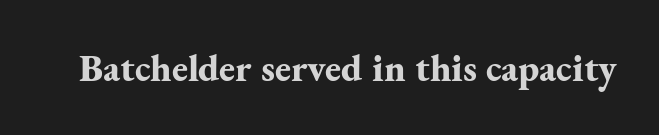
The image shows 38 px bold serif type, upright; set normal letter spacing, not underlined; medium stroke contrast and a small x-height.
